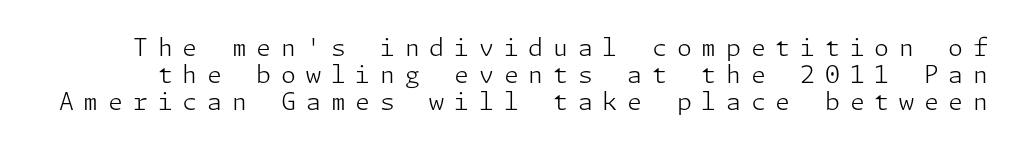
Q: Is the text bold? A: No.
Q: Is the text italic (slanted)? A: No, it is upright.
Q: Is the text underlined? A: No.
Q: Is the spacing between letters normal or unusually wide? A: Unusually wide.
Q: Is the spacing between lines tight, normal or loose? A: Tight.
